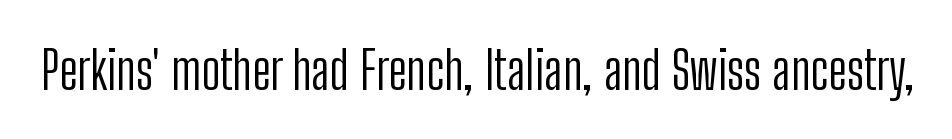
How are the letters spaced? Ordinarily, with no added tracking. Note: no serifs on the glyphs. The space beneath each line is pristine and unruled. Varying glyph widths throughout — classic text-font behaviour. The letters stand upright; this is a roman face.
